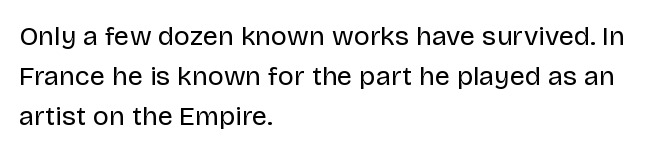
The image shows 27 px text type, upright; set left-aligned, normal line spacing (1.48x), normal letter spacing, not underlined.
